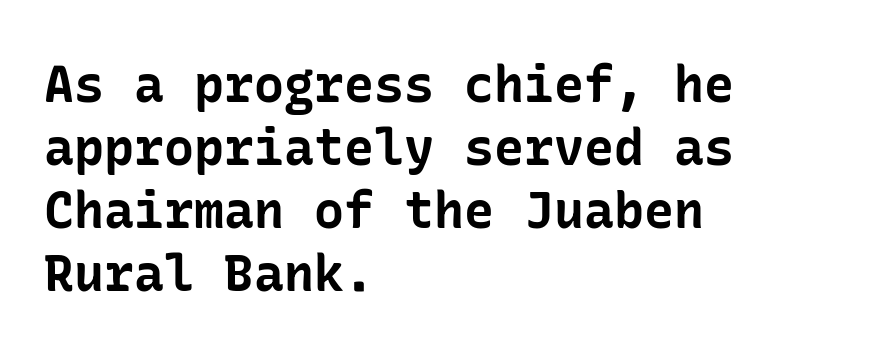
Strokes here are thick enough to call this a true bold. A typesetter would mark this as roman, not italic. Stroke terminals: plain, sans-serif. Horizontal alignment here is leftward, the default for most running prose. Each row of text sits above clean, open space.
